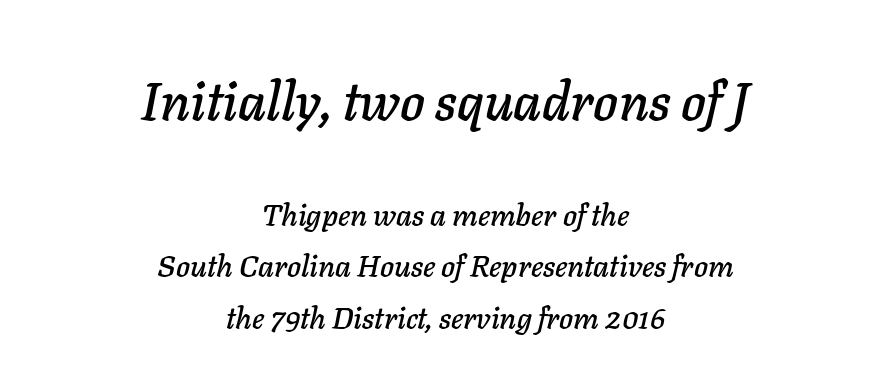
Q: Is the text italic (slanted)? A: Yes, it leans right by about 11 degrees.
Q: Is the text underlined? A: No.
Q: How is the paragraph aligned? A: Centered.
Q: Is the spacing between letters normal or unusually wide? A: Normal.
Q: Which block of text is set in a larger size, the first (top) or the second (bottom)? A: The first (top) one.
Q: Width (condensed, normal, or wide)? A: Normal.
Q: Stroke contrast? A: Low.
Q: x-height? A: Medium.
Q: Monospaced? A: No.
